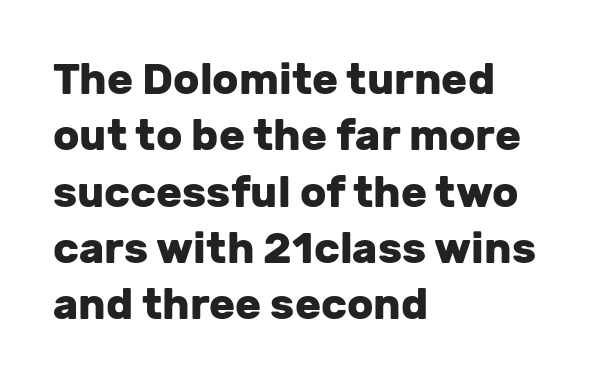
Q: Is the text bold? A: Yes.
Q: Is the text italic (slanted)? A: No, it is upright.
Q: Is the typeface a serif or a sans-serif typeface? A: Sans-serif.
Q: Is the text underlined? A: No.
Q: How is the paragraph aligned? A: Left-aligned.
Q: Is the spacing between letters normal or unusually wide? A: Normal.
Q: Is the spacing between lines tight, normal or loose? A: Normal.
Q: Width (condensed, normal, or wide)? A: Normal.
Q: Stroke contrast? A: Low.
Q: x-height? A: Medium.
Q: Monospaced? A: No.
